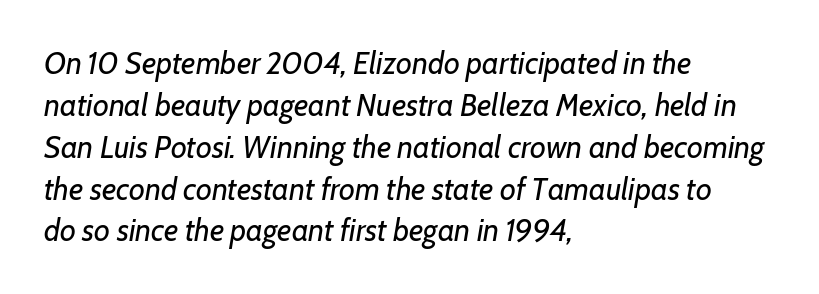
{"italic": "yes", "lean": "right", "slant_degrees": 7, "bold": "no", "weight": "regular", "width": "normal", "stroke_contrast": "low", "x_height": "medium", "monospaced": "no", "underline": "no", "align": "left", "line_spacing": "normal", "line_spacing_ratio": 1.35, "letter_spacing": "normal", "letter_spacing_em": 0.0, "glyph_px": 31}
